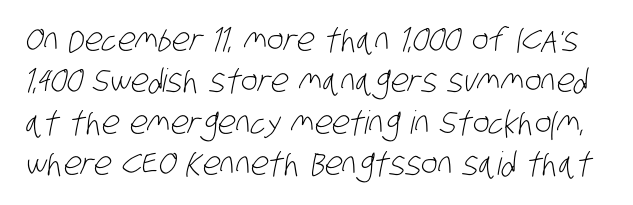
Q: Is the text bold? A: No.
Q: Is the typeface a serif or a sans-serif typeface? A: Sans-serif.
Q: Is the text underlined? A: No.
Q: Is the spacing between letters normal or unusually wide? A: Normal.
Q: Is the spacing between lines tight, normal or loose? A: Normal.
Q: Width (condensed, normal, or wide)? A: Condensed.
Q: Stroke contrast? A: Low.
Q: x-height? A: Large.
Q: Monospaced? A: No.
